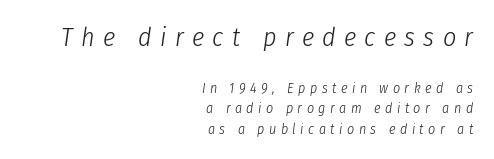
Beneath every word, the page is bare. Style check: oblique. The passage shown is not bold in any degree. The more generous point size was reserved for the upper chunk.
